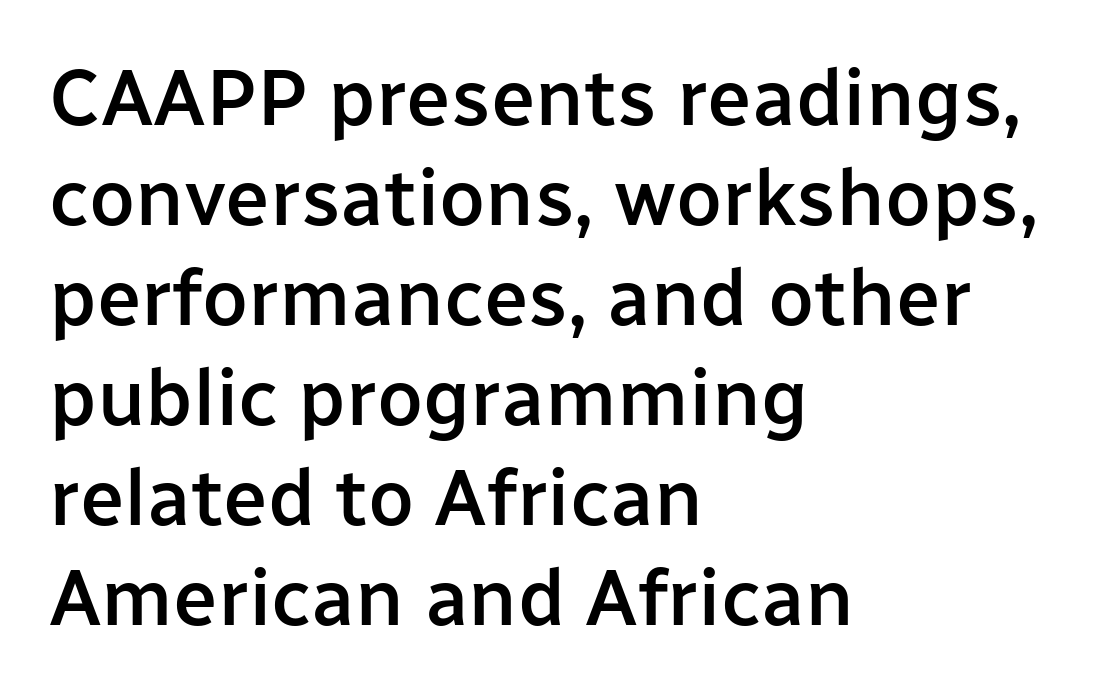
Note: no serifs on the glyphs. The line-height multiplier appears to be the usual default. No extra tracking has been applied to these lines. The lettering stays uniformly vertical, giving the passage a roman look. A clean baseline with only descenders dipping below it.
